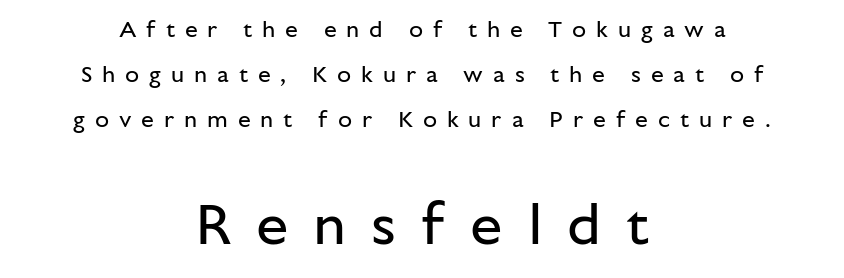
{"serif": "no", "italic": "no", "bold": "no", "weight": "regular", "width": "normal", "stroke_contrast": "low", "x_height": "medium", "monospaced": "no", "underline": "no", "align": "center", "line_spacing": "loose", "line_spacing_ratio": 1.95, "letter_spacing": "wide", "letter_spacing_em": 0.43, "larger_block": "second", "size_ratio": 2.52, "glyph_px": 58}
